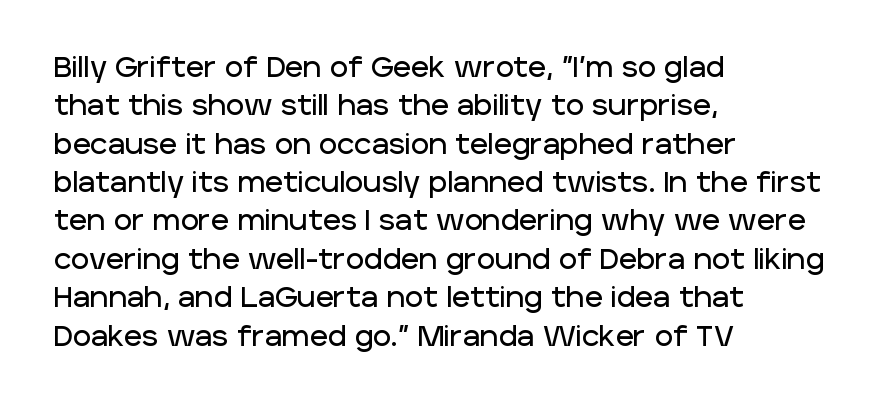
Q: Is the text italic (slanted)? A: No, it is upright.
Q: Is the typeface a serif or a sans-serif typeface? A: Sans-serif.
Q: Is the text underlined? A: No.
Q: How is the paragraph aligned? A: Left-aligned.
Q: Is the spacing between letters normal or unusually wide? A: Normal.
Q: Is the spacing between lines tight, normal or loose? A: Normal.
Q: Width (condensed, normal, or wide)? A: Normal.
Q: Stroke contrast? A: Low.
Q: x-height? A: Large.
Q: Monospaced? A: No.
